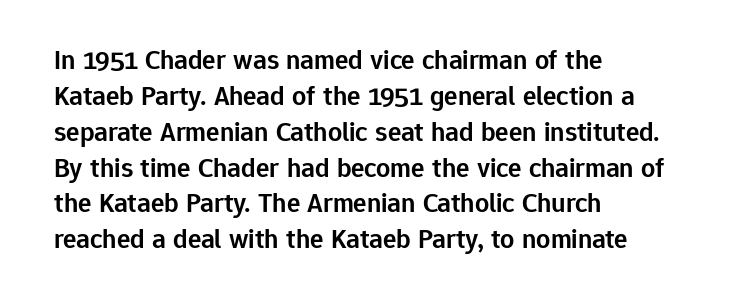
The image shows 28 px semibold sans-serif type, upright; set left-aligned, normal line spacing (1.28x), normal letter spacing, not underlined; low stroke contrast and a medium x-height.
